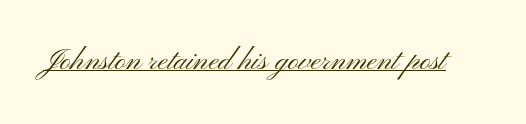
The image shows 30 px light, wide sans-serif type; set normal letter spacing, underlined; medium stroke contrast and a small x-height.
